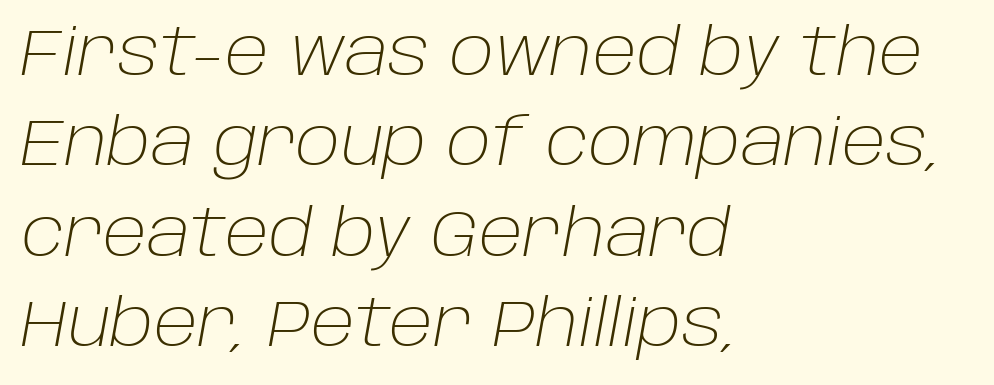
The image shows 66 px light type, italic (leaning right); set left-aligned, normal line spacing (1.37x), normal letter spacing, not underlined; low stroke contrast and a large x-height.
